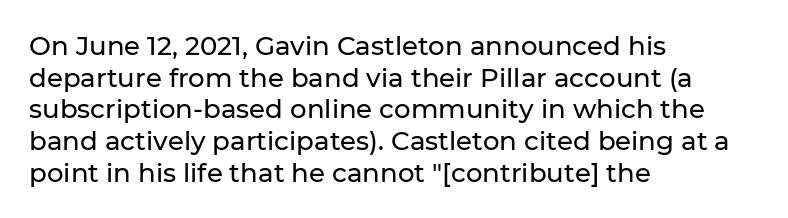
The lettering stays uniformly vertical, giving the passage a roman look. The baseline area is clear. The setting favours the left margin, as ordinary paragraphs usually do. These lines keep a tight, regular rhythm from letter to letter.
